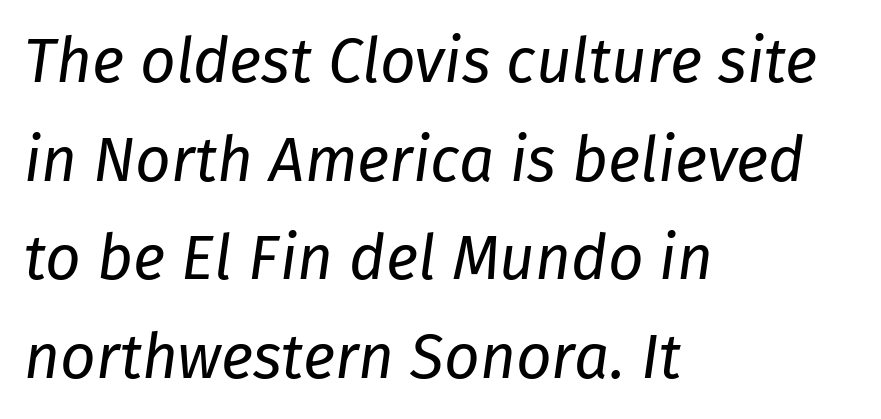
Letters rest on an invisible, unmarked baseline. Notice how the stems are inclined rather than vertical — that's the hallmark of italics. The ragged edge is on the right, which tells us the setting is flush left. You could call the tracking neutral — neither tight nor loose. The characters are drawn with everyday or finer stroke widths.
